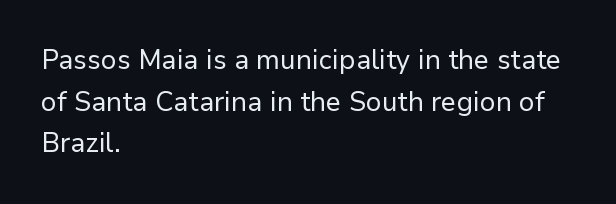
The image shows 27 px text type, upright; set left-aligned, normal line spacing (1.54x), normal letter spacing, not underlined.
